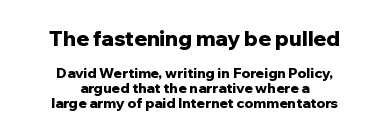
Is the block centered? Yes — each line is placed symmetrically about the middle. Successive baselines arrive quickly, one right under another. The letterforms sit shoulder to shoulder at normal distance. Which of the two is more prominent by size? The first, at the top. Notice how the stems are strictly vertical — no italics here.
